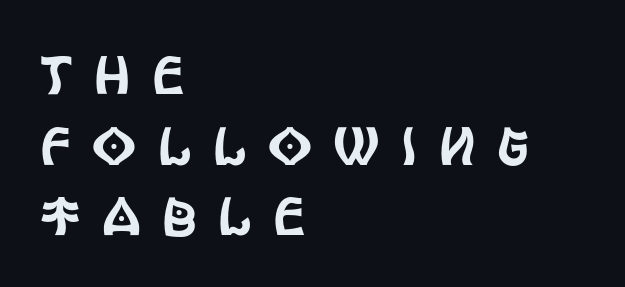
Stroke terminals: plain, sans-serif. Leading: standard. Ascenders rise straight up at ninety degrees. Looks like regular typesetting: each glyph gets only the width it needs. Someone cranked the tracking dial way up on this one.
